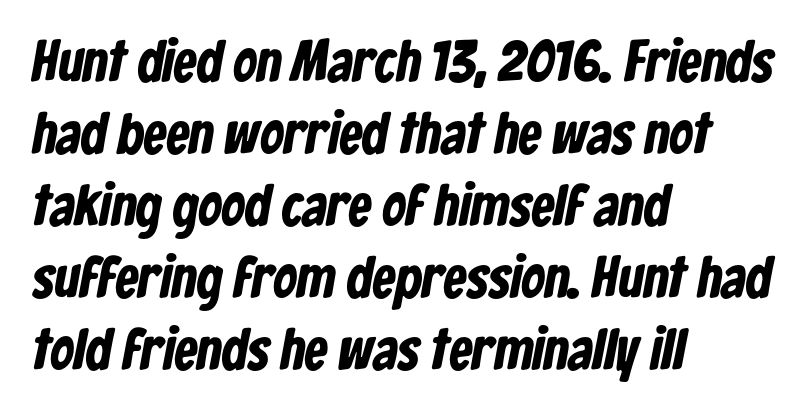
Q: Is the text bold? A: Yes.
Q: Is the typeface a serif or a sans-serif typeface? A: Sans-serif.
Q: Is the text underlined? A: No.
Q: How is the paragraph aligned? A: Left-aligned.
Q: Is the spacing between letters normal or unusually wide? A: Normal.
Q: Width (condensed, normal, or wide)? A: Condensed.
Q: Stroke contrast? A: Low.
Q: x-height? A: Medium.
Q: Monospaced? A: No.
